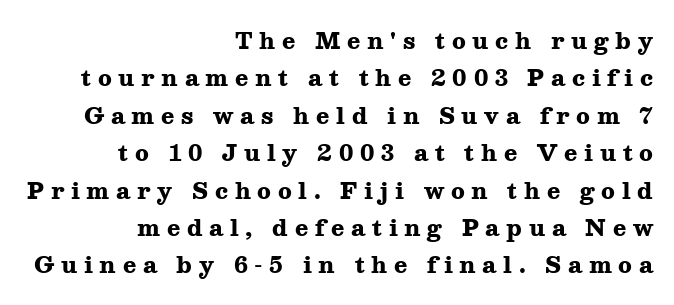
The image shows 22 px bold type, upright; set right-aligned, normal line spacing (1.7x), unusually wide letter spacing (+0.3 em), not underlined.
